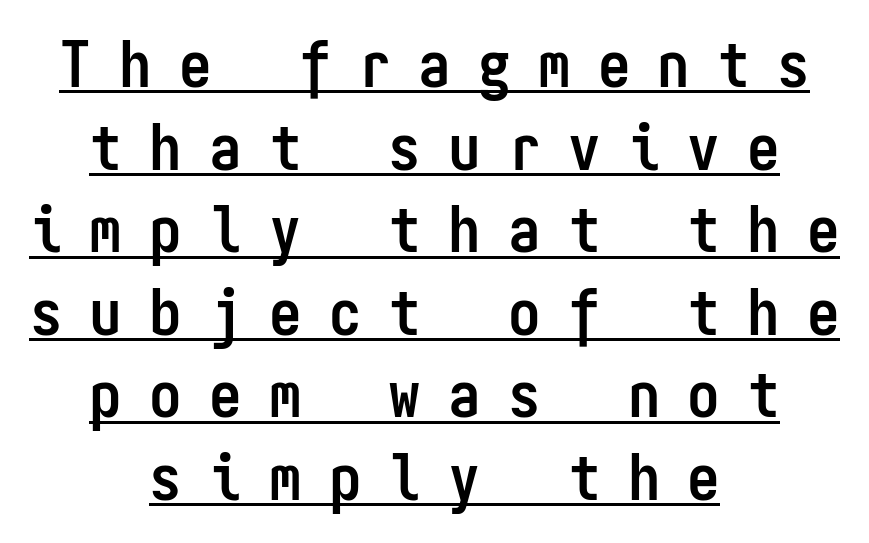
The image shows 65 px semibold, condensed sans-serif type, upright, monospaced; set centered, normal line spacing (1.27x), unusually wide letter spacing (+0.42 em), underlined; low stroke contrast and a medium x-height.
